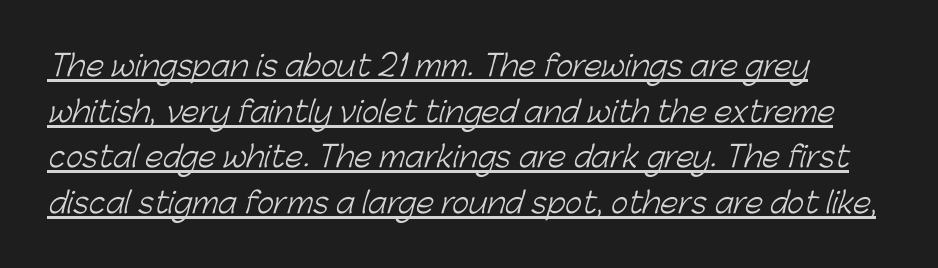
The image shows 29 px light sans-serif type; set normal line spacing (1.57x), normal letter spacing, underlined; low stroke contrast and a medium x-height.
